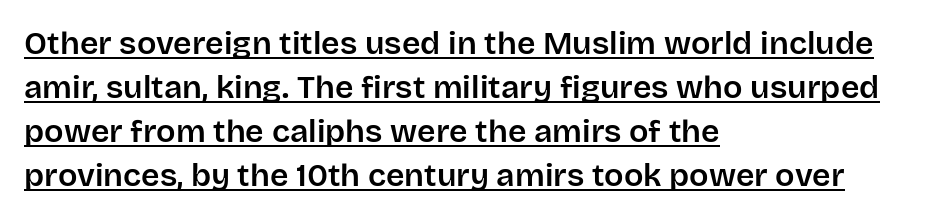
Q: Is the text italic (slanted)? A: No, it is upright.
Q: Is the typeface a serif or a sans-serif typeface? A: Sans-serif.
Q: Is the text underlined? A: Yes.
Q: How is the paragraph aligned? A: Left-aligned.
Q: Is the spacing between letters normal or unusually wide? A: Normal.
Q: Is the spacing between lines tight, normal or loose? A: Normal.
Q: Width (condensed, normal, or wide)? A: Normal.
Q: Stroke contrast? A: Low.
Q: x-height? A: Large.
Q: Monospaced? A: No.
